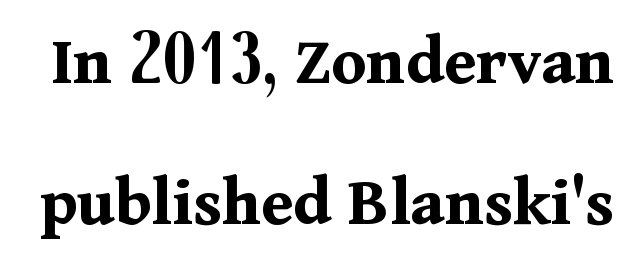
{"serif": "yes", "italic": "no", "bold": "yes", "weight": "bold", "width": "normal", "stroke_contrast": "medium", "x_height": "medium", "monospaced": "no", "underline": "no", "line_spacing": "loose", "line_spacing_ratio": 1.99, "letter_spacing": "normal", "letter_spacing_em": 0.0, "glyph_px": 71}
